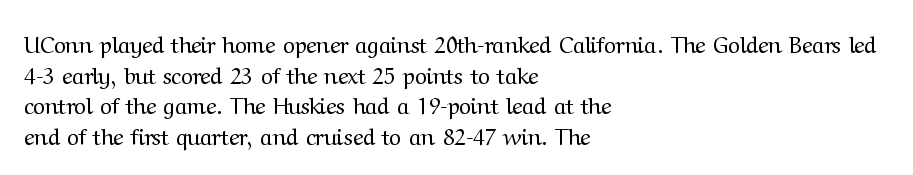
{"italic": "no", "bold": "no", "underline": "no", "align": "left", "line_spacing": "normal", "line_spacing_ratio": 1.33, "letter_spacing": "normal", "letter_spacing_em": 0.0, "glyph_px": 23}
